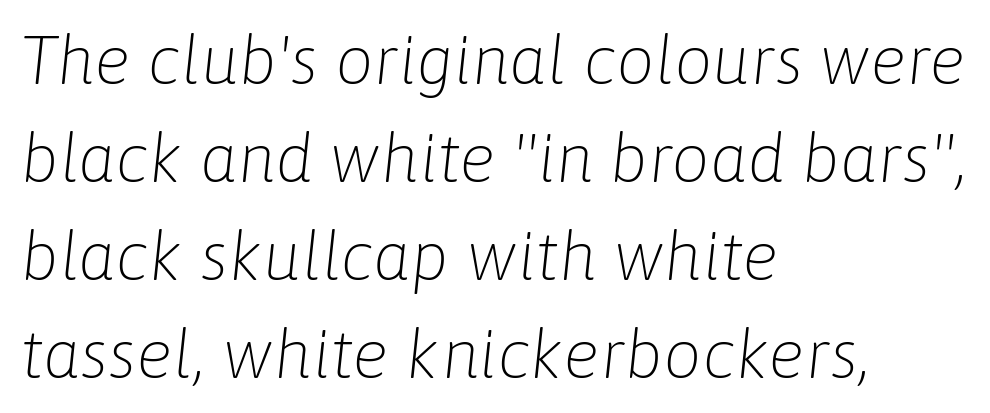
The image shows 68 px light type, italic (leaning right); set left-aligned, normal line spacing (1.44x), normal letter spacing, not underlined; low stroke contrast and a medium x-height.
